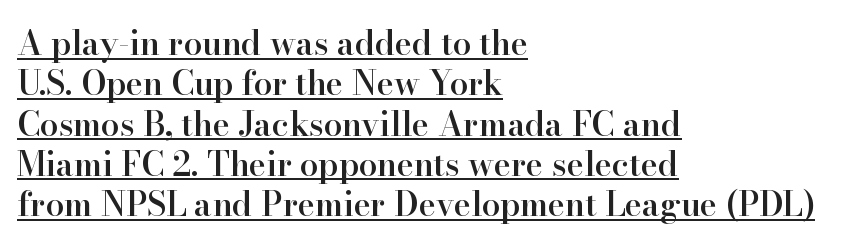
Q: Is the text bold? A: Semi-bold.
Q: Is the text italic (slanted)? A: No, it is upright.
Q: Is the typeface a serif or a sans-serif typeface? A: Serif.
Q: Is the text underlined? A: Yes.
Q: How is the paragraph aligned? A: Left-aligned.
Q: Is the spacing between letters normal or unusually wide? A: Normal.
Q: Width (condensed, normal, or wide)? A: Normal.
Q: Stroke contrast? A: High.
Q: x-height? A: Small.
Q: Monospaced? A: No.
